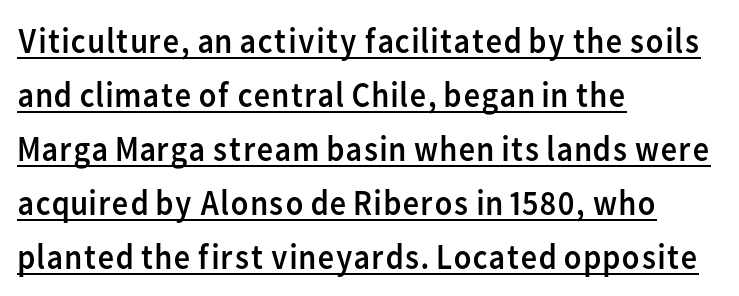
All the whitespace from short lines collects on the right. No italicization has been applied; the sample stays upright. Think standard paragraph weight, or any step lighter than that. Each letter keeps its own natural width here, so spacing adapts to shape. No feet cap the strokes, marking this as sans-serif type.
